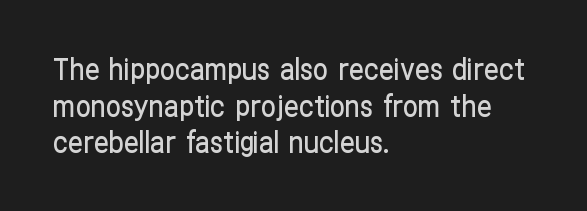
Is there any slant? The stems are plumb. Does extra space separate the letters? No, they use regular spacing. Type without underlining. Left-aligned paragraph, ragged on the right. No feet cap the strokes, marking this as sans-serif type.
